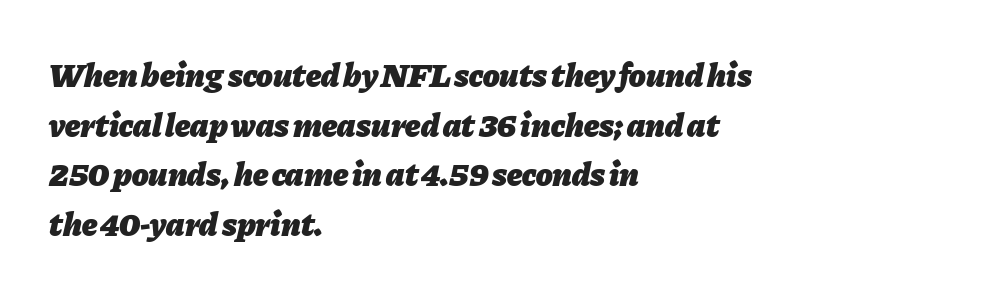
{"italic": "yes", "lean": "right", "slant_degrees": 11, "bold": "yes", "weight": "heavy", "width": "normal", "stroke_contrast": "low", "x_height": "medium", "monospaced": "no", "underline": "no", "align": "left", "line_spacing": "normal", "line_spacing_ratio": 1.46, "letter_spacing": "normal", "letter_spacing_em": 0.0, "glyph_px": 34}
